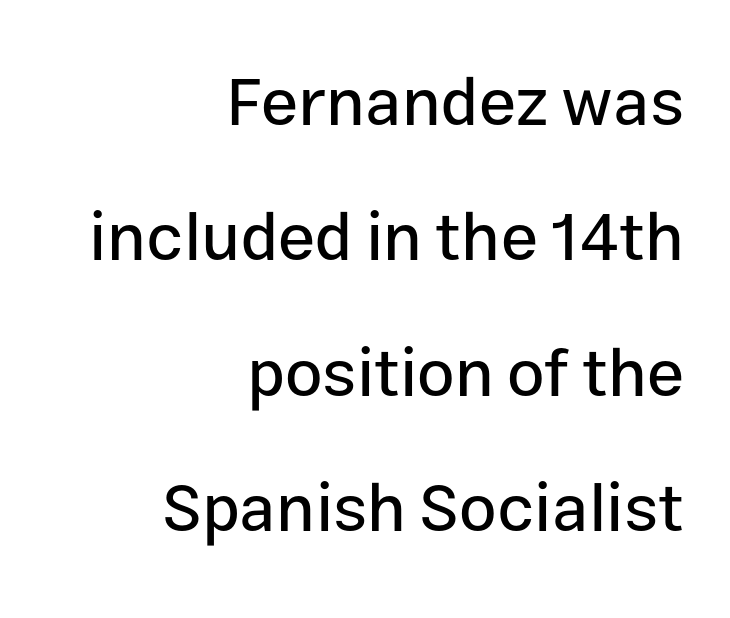
{"serif": "no", "italic": "no", "width": "normal", "stroke_contrast": "low", "x_height": "medium", "monospaced": "no", "underline": "no", "align": "right", "line_spacing": "loose", "line_spacing_ratio": 2.02, "letter_spacing": "normal", "letter_spacing_em": 0.0, "glyph_px": 67}
